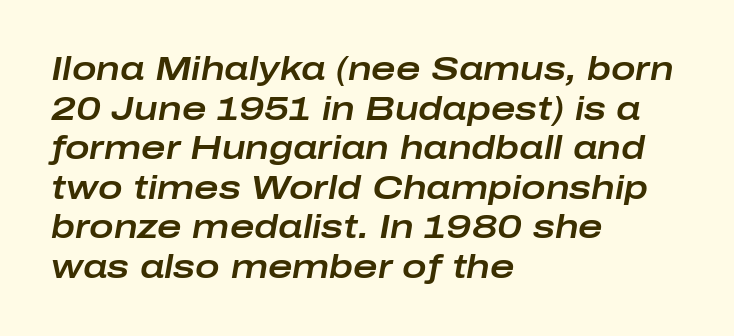
Q: Is the text italic (slanted)? A: Yes, it leans right by about 10 degrees.
Q: Is the text underlined? A: No.
Q: How is the paragraph aligned? A: Left-aligned.
Q: Is the spacing between letters normal or unusually wide? A: Normal.
Q: Width (condensed, normal, or wide)? A: Wide.
Q: Stroke contrast? A: Low.
Q: x-height? A: Medium.
Q: Monospaced? A: No.
